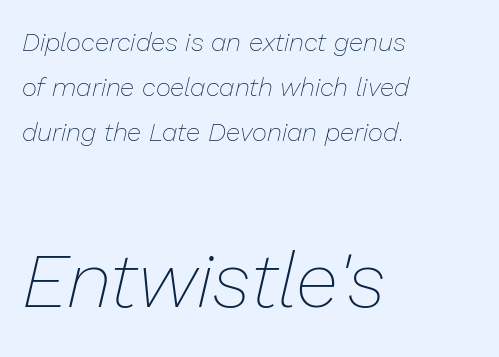
Q: Is the text bold? A: No.
Q: Is the text italic (slanted)? A: Yes, it leans right by about 13 degrees.
Q: Is the text underlined? A: No.
Q: How is the paragraph aligned? A: Left-aligned.
Q: Is the spacing between letters normal or unusually wide? A: Normal.
Q: Which block of text is set in a larger size, the first (top) or the second (bottom)? A: The second (bottom) one.
Q: Width (condensed, normal, or wide)? A: Normal.
Q: Stroke contrast? A: Low.
Q: x-height? A: Medium.
Q: Monospaced? A: No.
